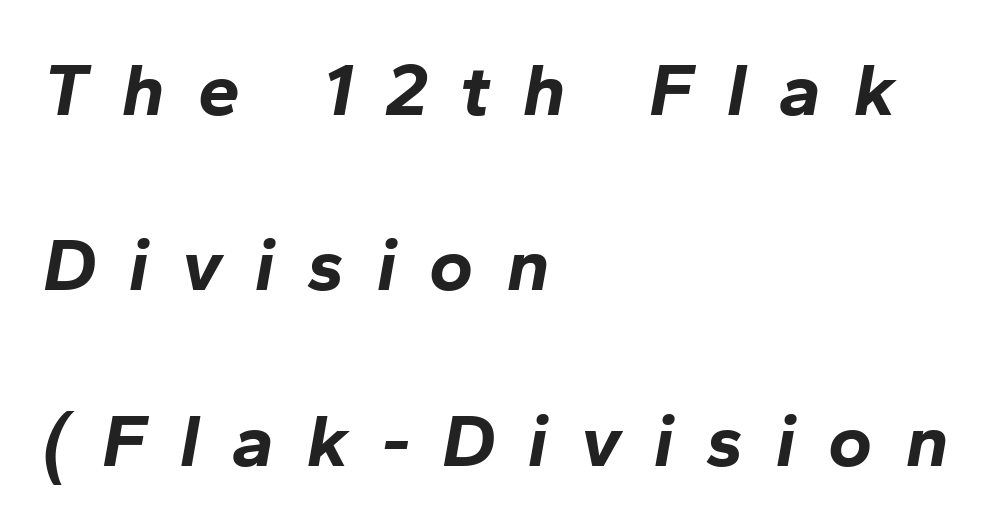
What weight is shown? A full bold with thick strokes. The passage shown leans; its letterforms are oblique. The letterforms stand isolated, each surrounded by extra space. These lines stack with their left ends in a neat column. Here the designer chose a conventional face with non-uniform glyph widths. Honestly, there is no underline to notice here at all.
